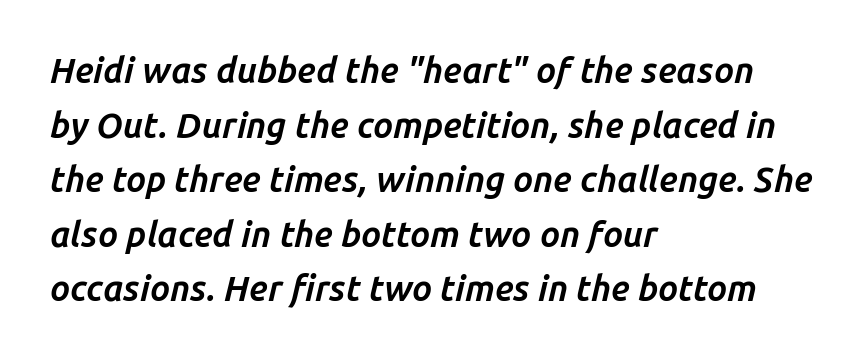
The image shows 35 px bold type, italic (leaning right); set left-aligned, normal line spacing (1.56x), normal letter spacing, not underlined; low stroke contrast and a medium x-height.
